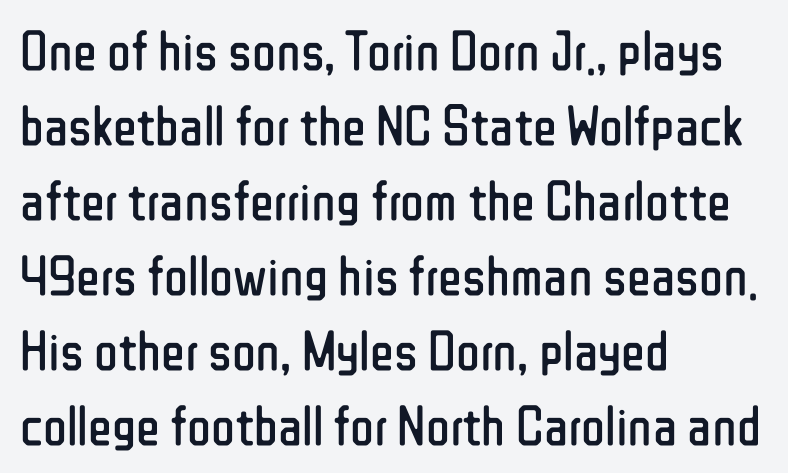
{"serif": "no", "italic": "no", "bold": "no", "weight": "regular", "width": "condensed", "stroke_contrast": "low", "x_height": "medium", "monospaced": "no", "underline": "no", "align": "left", "line_spacing": "normal", "line_spacing_ratio": 1.34, "letter_spacing": "normal", "letter_spacing_em": 0.0, "glyph_px": 56}
